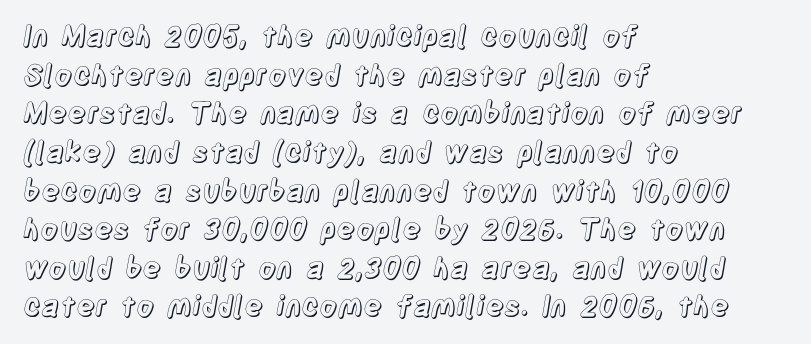
The image shows 28 px condensed type; set left-aligned, normal line spacing (1.38x), normal letter spacing, not underlined; a large x-height.
